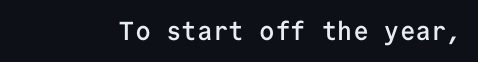
{"italic": "no", "bold": "semi", "underline": "no", "letter_spacing": "normal", "letter_spacing_em": 0.0, "glyph_px": 26}
